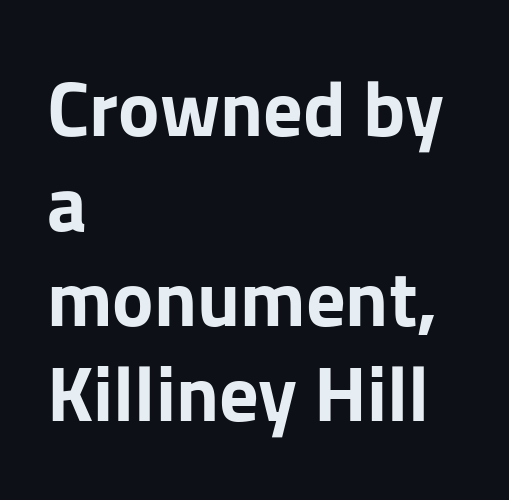
{"serif": "no", "italic": "no", "bold": "yes", "weight": "bold", "width": "normal", "stroke_contrast": "low", "x_height": "medium", "monospaced": "no", "underline": "no", "align": "left", "line_spacing_ratio": 1.22, "letter_spacing": "normal", "letter_spacing_em": 0.0, "glyph_px": 78}
